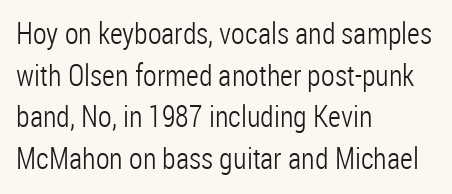
Q: Is the text bold? A: No.
Q: Is the text italic (slanted)? A: No, it is upright.
Q: Is the typeface a serif or a sans-serif typeface? A: Sans-serif.
Q: Is the text underlined? A: No.
Q: How is the paragraph aligned? A: Left-aligned.
Q: Is the spacing between letters normal or unusually wide? A: Normal.
Q: Is the spacing between lines tight, normal or loose? A: Normal.
Q: Width (condensed, normal, or wide)? A: Condensed.
Q: Stroke contrast? A: Low.
Q: x-height? A: Medium.
Q: Monospaced? A: No.
